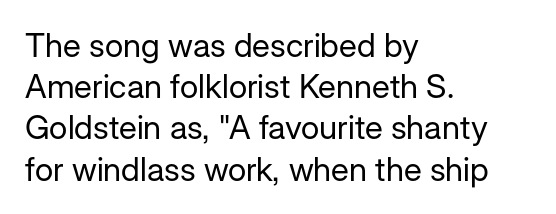
The image shows 33 px regular-weight sans-serif type, upright; set left-aligned, normal line spacing (1.25x), normal letter spacing, not underlined; low stroke contrast and a medium x-height.
